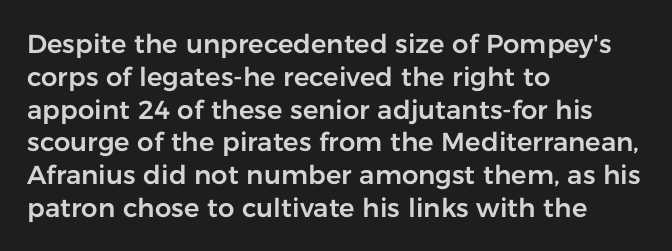
Q: Is the text italic (slanted)? A: No, it is upright.
Q: Is the text underlined? A: No.
Q: How is the paragraph aligned? A: Left-aligned.
Q: Is the spacing between letters normal or unusually wide? A: Normal.
Q: Is the spacing between lines tight, normal or loose? A: Normal.
